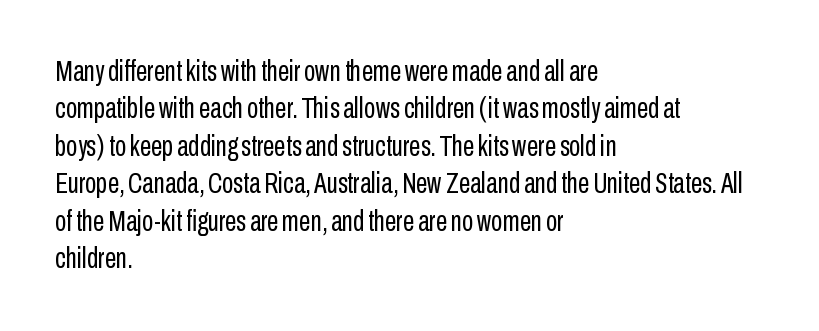
The image shows 29 px regular-weight, condensed sans-serif type, upright; set left-aligned, normal line spacing (1.29x), normal letter spacing, not underlined; low stroke contrast and a medium x-height.
